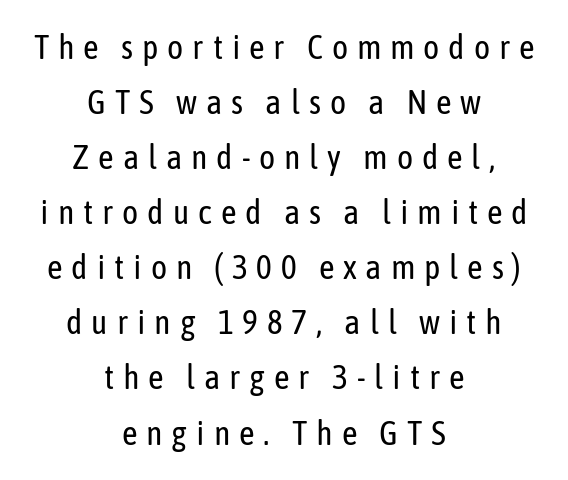
{"serif": "no", "italic": "no", "bold": "no", "weight": "regular", "width": "condensed", "stroke_contrast": "low", "x_height": "medium", "monospaced": "no", "underline": "no", "align": "center", "line_spacing": "normal", "line_spacing_ratio": 1.62, "letter_spacing": "wide", "letter_spacing_em": 0.26, "glyph_px": 34}
